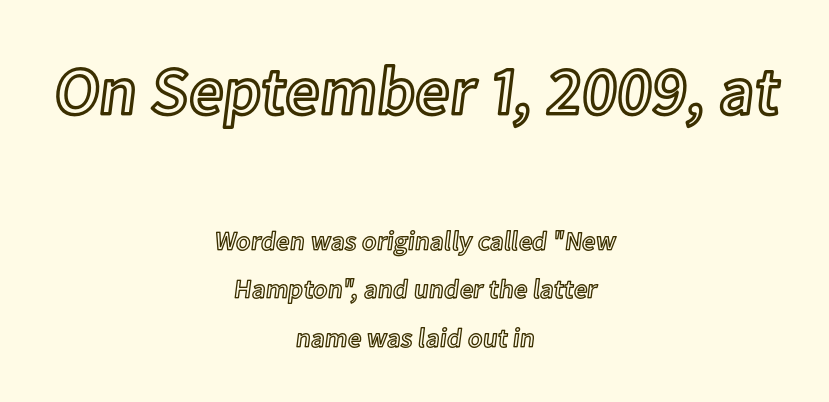
The image shows 68 px text type; set centered, line spacing 1.79x, normal letter spacing, not underlined; the first (top) block is 2.52x larger; a medium x-height.
